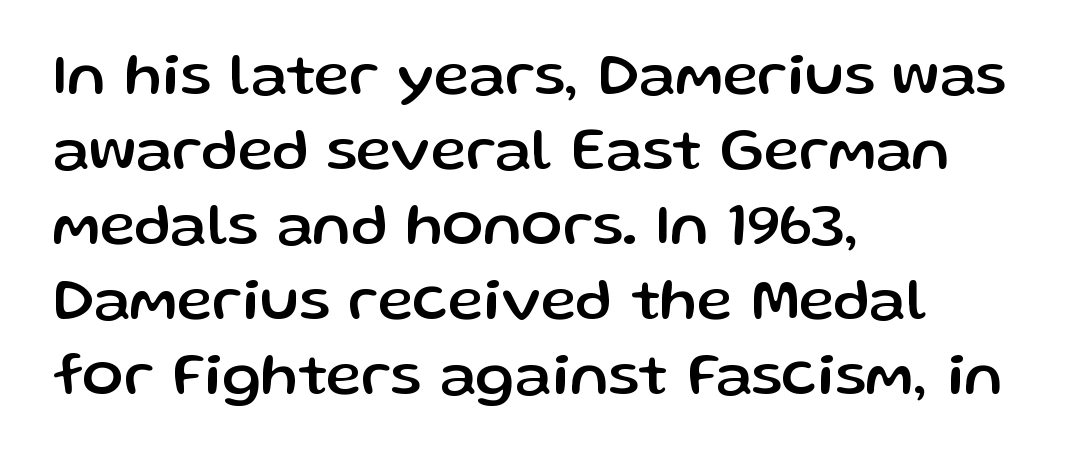
{"serif": "no", "italic": "no", "width": "normal", "stroke_contrast": "low", "x_height": "medium", "monospaced": "no", "underline": "no", "align": "left", "line_spacing_ratio": 1.23, "letter_spacing": "normal", "letter_spacing_em": 0.0, "glyph_px": 61}
